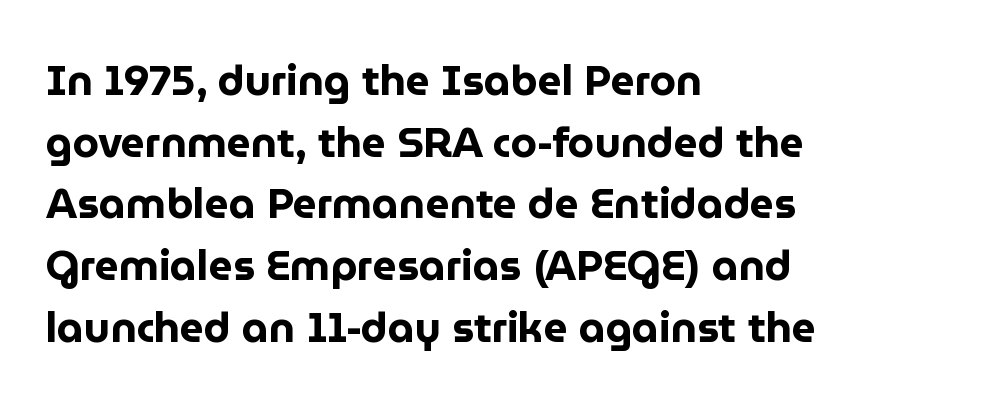
Q: Is the text bold? A: Yes.
Q: Is the text italic (slanted)? A: No, it is upright.
Q: Is the typeface a serif or a sans-serif typeface? A: Sans-serif.
Q: Is the text underlined? A: No.
Q: How is the paragraph aligned? A: Left-aligned.
Q: Is the spacing between letters normal or unusually wide? A: Normal.
Q: Is the spacing between lines tight, normal or loose? A: Normal.
Q: Width (condensed, normal, or wide)? A: Normal.
Q: Stroke contrast? A: Low.
Q: x-height? A: Medium.
Q: Monospaced? A: No.
